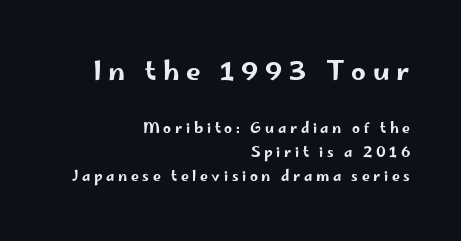
Q: Is the text italic (slanted)? A: No, it is upright.
Q: Is the text underlined? A: No.
Q: How is the paragraph aligned? A: Right-aligned.
Q: Is the spacing between letters normal or unusually wide? A: Unusually wide.
Q: Which block of text is set in a larger size, the first (top) or the second (bottom)? A: The first (top) one.
